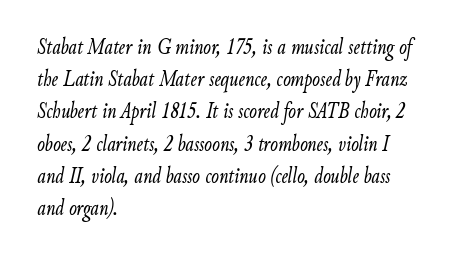
The image shows 23 px text type, italic (leaning right); set left-aligned, normal line spacing (1.4x), normal letter spacing, not underlined.
